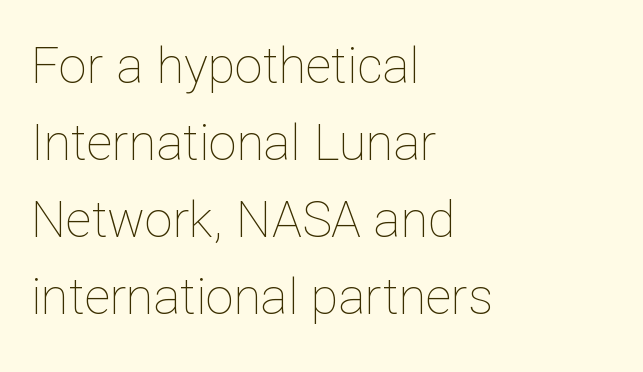
Q: Is the text bold? A: No.
Q: Is the text italic (slanted)? A: No, it is upright.
Q: Is the text underlined? A: No.
Q: How is the paragraph aligned? A: Left-aligned.
Q: Is the spacing between letters normal or unusually wide? A: Normal.
Q: Is the spacing between lines tight, normal or loose? A: Normal.
Q: Width (condensed, normal, or wide)? A: Normal.
Q: Stroke contrast? A: Low.
Q: x-height? A: Medium.
Q: Monospaced? A: No.
